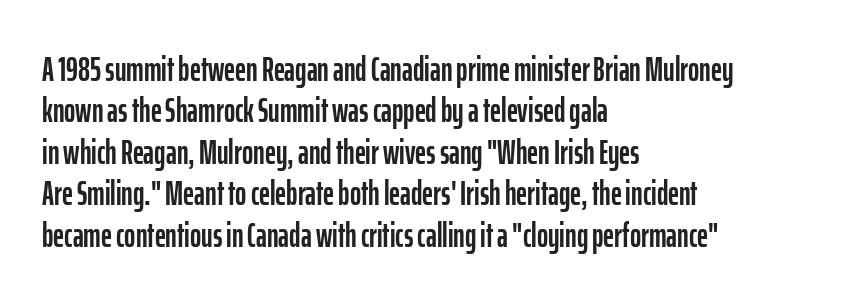
A typesetter would mark this as roman, not italic. Honestly, the letter spacing is just normal — you wouldn't notice it. A sans-serif font was chosen for this passage. Character widths vary here, with narrow letters taking less room than wide ones.
